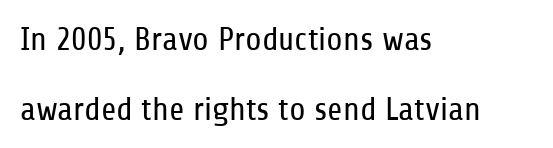
Check under the words: just untouched page. Vertical spacing — loose. Characters remain perfectly vertical along every line. Horizontal alignment here is leftward, the default for most running prose.
